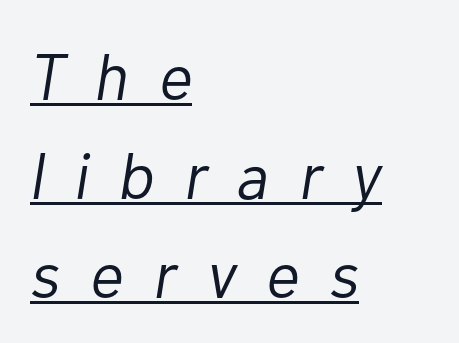
Q: Is the text bold? A: No.
Q: Is the text italic (slanted)? A: Yes, it leans right by about 10 degrees.
Q: Is the text underlined? A: Yes.
Q: How is the paragraph aligned? A: Left-aligned.
Q: Is the spacing between letters normal or unusually wide? A: Unusually wide.
Q: Is the spacing between lines tight, normal or loose? A: Normal.
Q: Width (condensed, normal, or wide)? A: Normal.
Q: Stroke contrast? A: Low.
Q: x-height? A: Medium.
Q: Monospaced? A: No.
